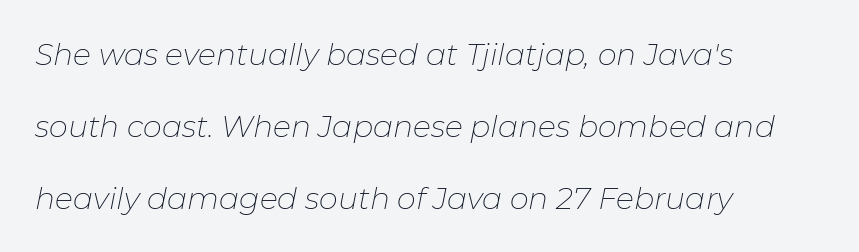
The rag falls on the right side of this text block. This sample uses plain, unmodified letter spacing. Loosely led — the rows are spread out. Proportional: the letters do not fall into vertical columns.
